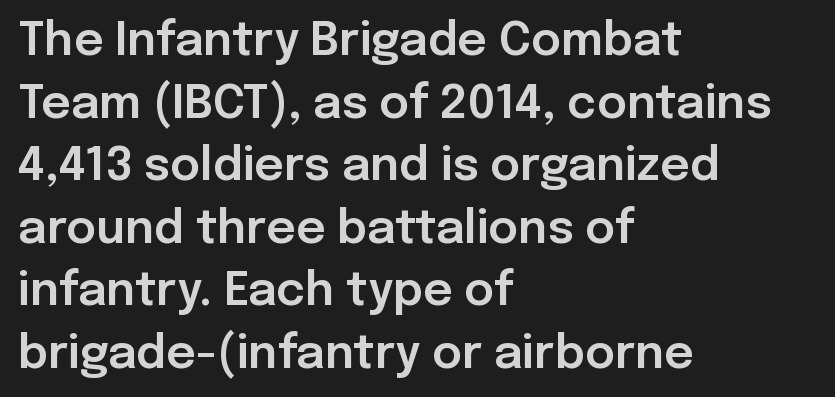
The image shows 46 px sans-serif type, upright; set left-aligned, normal line spacing (1.36x), normal letter spacing, not underlined; low stroke contrast and a medium x-height.
